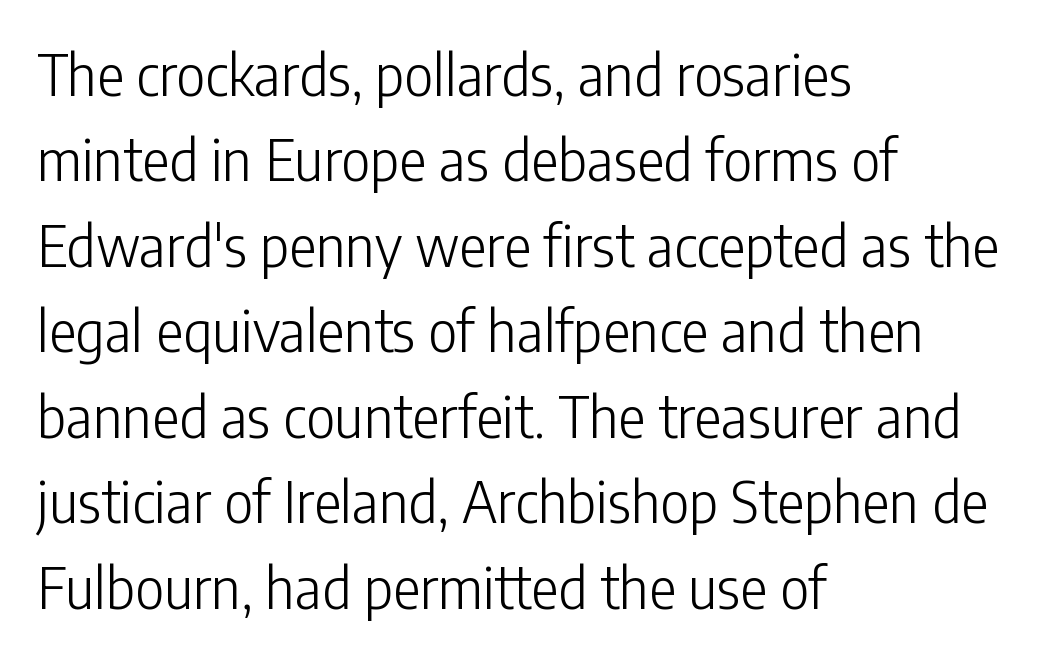
The image shows 57 px light, condensed sans-serif type, upright; set left-aligned, normal line spacing (1.5x), normal letter spacing, not underlined; low stroke contrast and a medium x-height.
